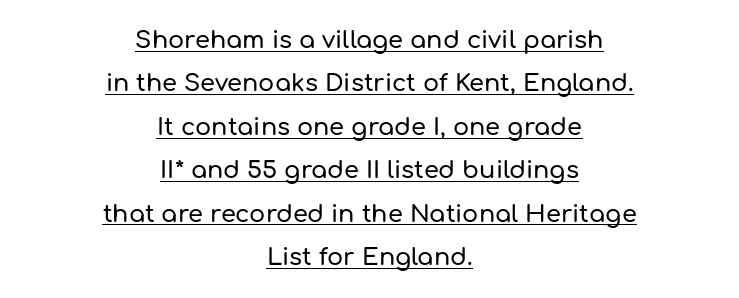
The image shows 24 px text type, upright; set centered, line spacing 1.81x, normal letter spacing, underlined.
